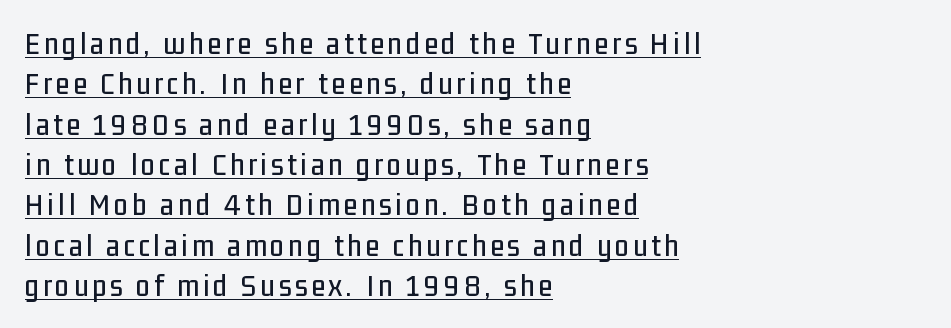
{"serif": "no", "italic": "no", "width": "condensed", "stroke_contrast": "low", "x_height": "medium", "monospaced": "no", "underline": "yes", "align": "left", "line_spacing": "normal", "line_spacing_ratio": 1.26, "glyph_px": 32}
